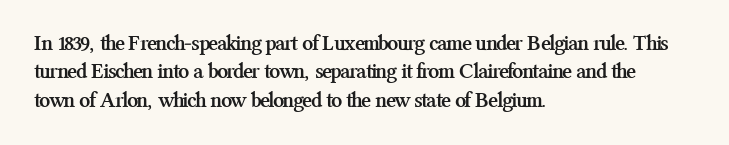
This is the regular roman posture of the typeface. The lines in this sample share a left origin and differ only in where they stop. Standard letterfit; no display-style spreading of the glyphs. Heavy-handed strokes throughout: this text is bold. The space directly below the letters is spotless.
